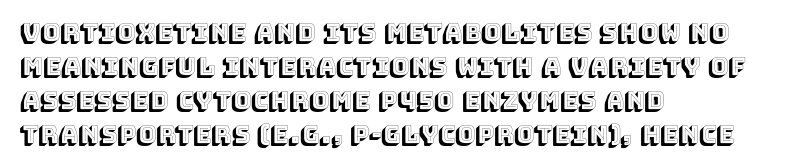
Here the glyphs are tracked normally, forming tight word shapes. A typesetter would call this leading conventional body-copy spacing. Descenders hang freely into open space. Typeset ragged right — the left edge is the straight one. Posture: upright roman.
